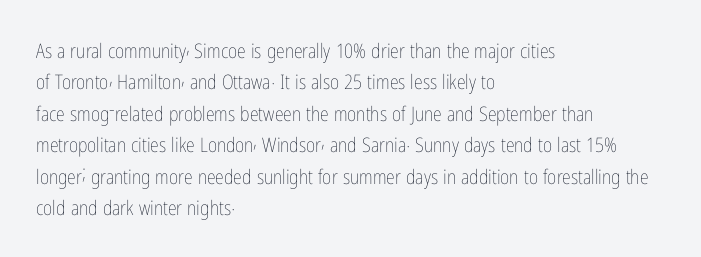
Line spacing here is normal. A typesetter would mark this as roman, not italic. The specimen omits any rule beneath the text block's lines. The rag falls on the right side of this text block. The characters are drawn with everyday or finer stroke widths.
